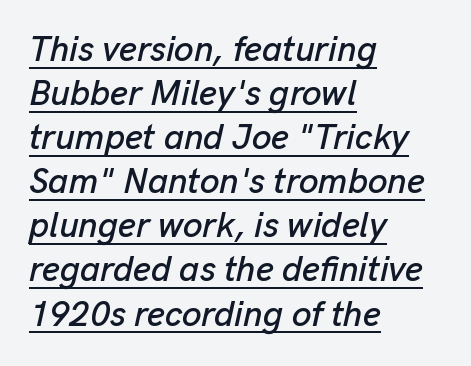
Q: Is the text italic (slanted)? A: Yes, it leans right by about 13 degrees.
Q: Is the text underlined? A: Yes.
Q: How is the paragraph aligned? A: Left-aligned.
Q: Is the spacing between letters normal or unusually wide? A: Normal.
Q: Is the spacing between lines tight, normal or loose? A: Normal.
Q: Width (condensed, normal, or wide)? A: Normal.
Q: Stroke contrast? A: Low.
Q: x-height? A: Medium.
Q: Monospaced? A: No.
